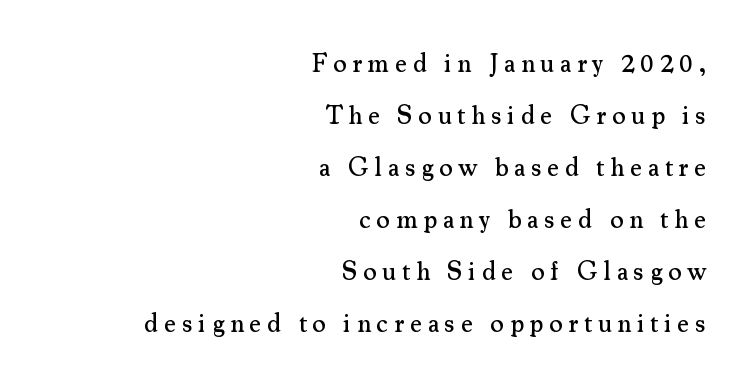
Honestly, the rows look like they've been pulled way apart. Which margin do the lines hug? The right one — the left edge is uneven. The typography opts for an upright posture over an oblique one. Descenders are the only things crossing below the line. What stands out about the letter spacing? Its width — letters are far apart.
